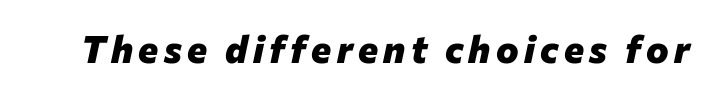
You'd pick this weight for a headline — it's a proper bold. The rendering uses natural spacing where letterforms have individual widths. The specimen omits any rule beneath the text block's lines. You can tell it's italic because the verticals aren't actually vertical.
